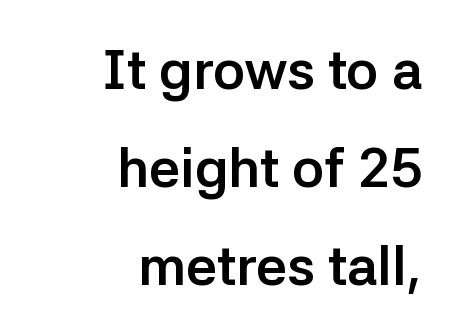
Serifs: no, the terminals of the letterforms are clean. Just letters on the line, the space beneath them empty. Between one letter and the next there's only the usual sliver of space. No italicization has been applied; the sample stays upright. The lines are quadded right. Is this a fixed-width face? No — the glyphs have proportional, varying widths.
